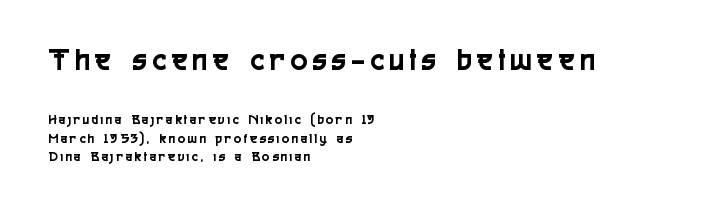
Q: Is the text italic (slanted)? A: No, it is upright.
Q: Is the typeface a serif or a sans-serif typeface? A: Sans-serif.
Q: Is the text underlined? A: No.
Q: How is the paragraph aligned? A: Left-aligned.
Q: Is the spacing between lines tight, normal or loose? A: Normal.
Q: Which block of text is set in a larger size, the first (top) or the second (bottom)? A: The first (top) one.
Q: Width (condensed, normal, or wide)? A: Condensed.
Q: x-height? A: Medium.
Q: Monospaced? A: No.
